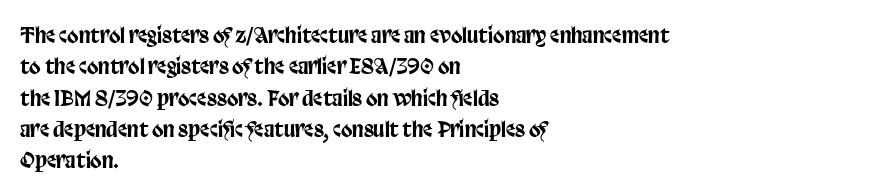
Q: Is the text italic (slanted)? A: No, it is upright.
Q: Is the text underlined? A: No.
Q: How is the paragraph aligned? A: Left-aligned.
Q: Is the spacing between letters normal or unusually wide? A: Normal.
Q: Is the spacing between lines tight, normal or loose? A: Normal.
